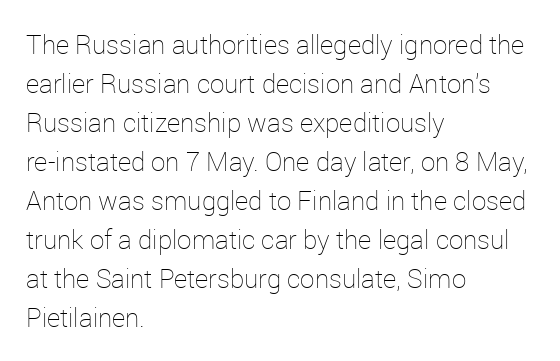
{"italic": "no", "bold": "no", "underline": "no", "align": "left", "line_spacing": "normal", "line_spacing_ratio": 1.5, "letter_spacing": "normal", "letter_spacing_em": 0.0, "glyph_px": 26}
